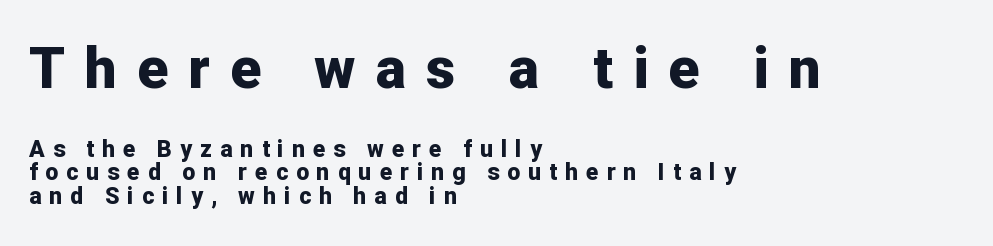
{"serif": "no", "italic": "no", "bold": "yes", "weight": "bold", "width": "normal", "stroke_contrast": "low", "x_height": "medium", "monospaced": "no", "underline": "no", "align": "left", "line_spacing": "tight", "line_spacing_ratio": 1.02, "letter_spacing": "wide", "letter_spacing_em": 0.35, "larger_block": "first", "size_ratio": 2.48, "glyph_px": 57}
